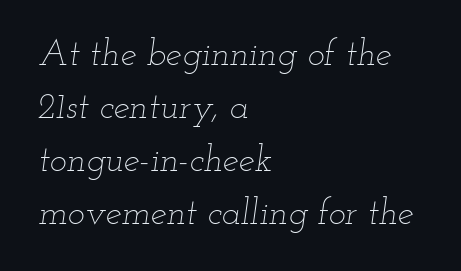
Characters follow at the spacing the type designer built in. These lines were composed using italics. If you drew a ruler down the left edge, every line would touch it. The space directly below the letters is spotless. Horizontal bands of white between lines are of average thickness. Nothing heavy about these letters — not bold at all.
